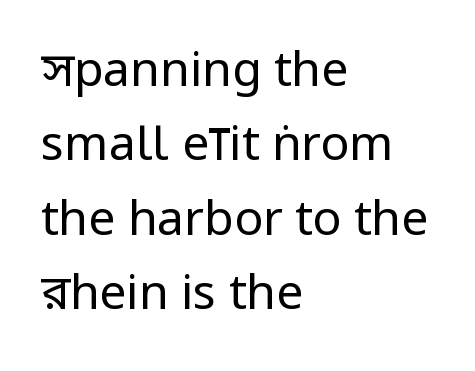
Q: Is the text bold? A: No.
Q: Is the text italic (slanted)? A: No, it is upright.
Q: Is the typeface a serif or a sans-serif typeface? A: Sans-serif.
Q: Is the text underlined? A: No.
Q: How is the paragraph aligned? A: Left-aligned.
Q: Is the spacing between letters normal or unusually wide? A: Normal.
Q: Is the spacing between lines tight, normal or loose? A: Normal.
Q: Width (condensed, normal, or wide)? A: Condensed.
Q: Stroke contrast? A: Low.
Q: x-height? A: Large.
Q: Monospaced? A: No.
